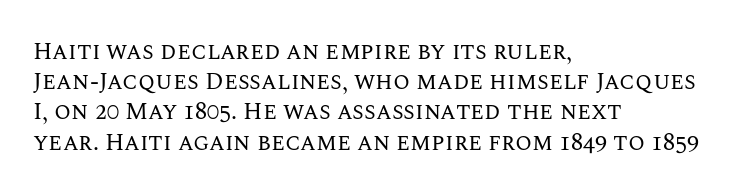
Q: Is the text bold? A: No.
Q: Is the text italic (slanted)? A: No, it is upright.
Q: Is the text underlined? A: No.
Q: How is the paragraph aligned? A: Left-aligned.
Q: Is the spacing between letters normal or unusually wide? A: Normal.
Q: Is the spacing between lines tight, normal or loose? A: Normal.
